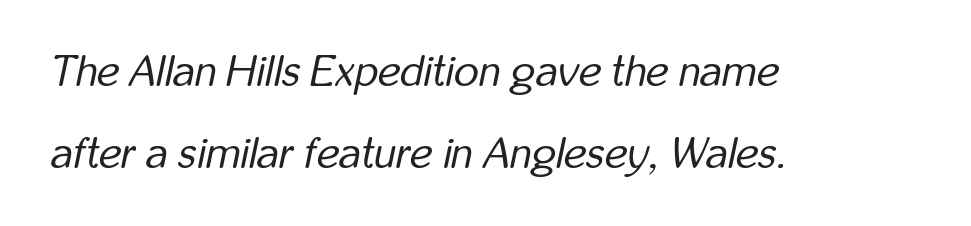
{"italic": "yes", "lean": "right", "slant_degrees": 12, "bold": "no", "weight": "regular", "width": "condensed", "stroke_contrast": "low", "x_height": "medium", "monospaced": "no", "underline": "no", "align": "left", "line_spacing": "loose", "line_spacing_ratio": 1.9, "letter_spacing": "normal", "letter_spacing_em": 0.0, "glyph_px": 43}
